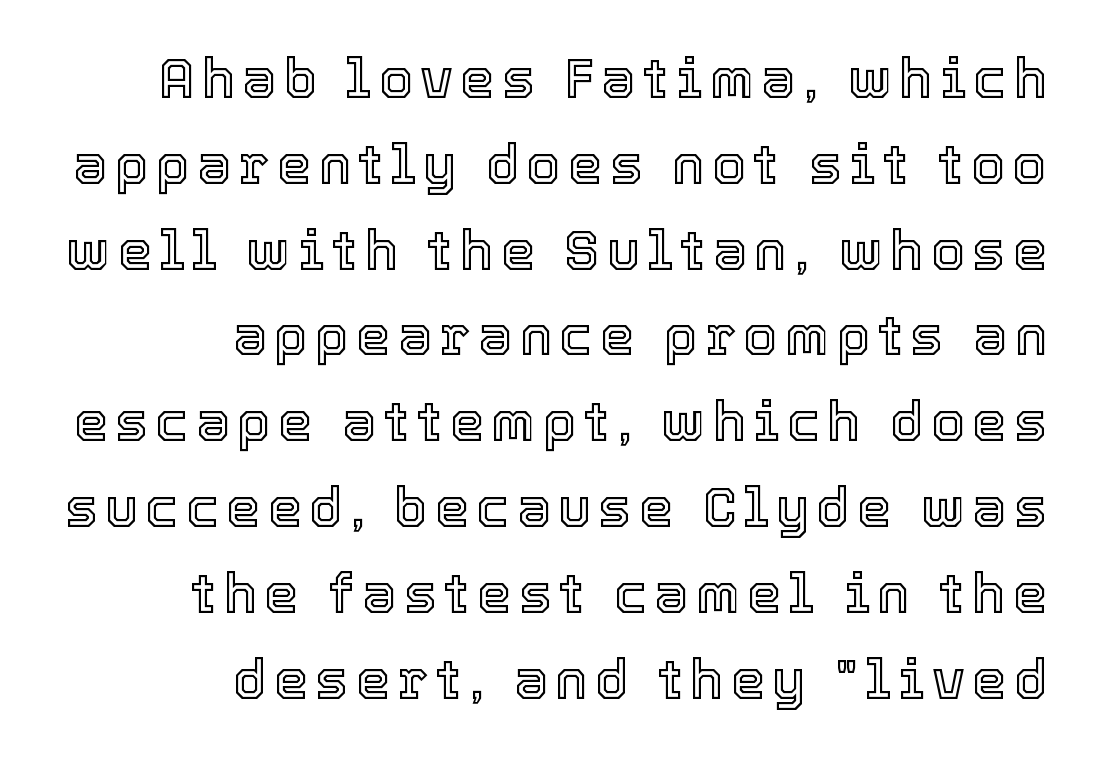
The image shows 55 px text type, upright; set right-aligned, normal line spacing (1.56x), not underlined; a medium x-height.
